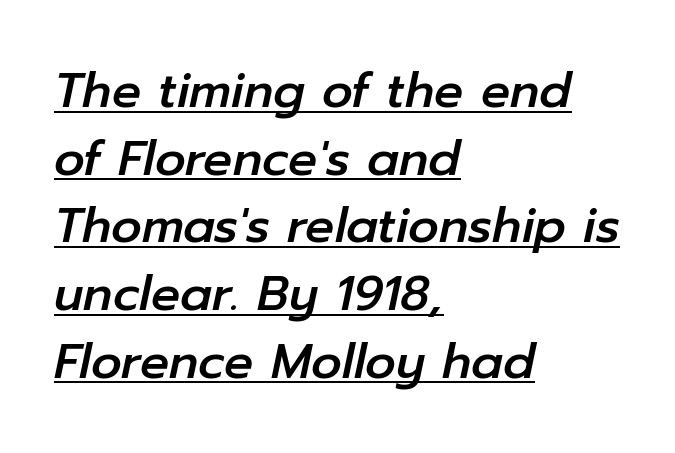
The image shows 48 px text type, italic (leaning right); set left-aligned, normal line spacing (1.41x), normal letter spacing, underlined; low stroke contrast and a medium x-height.
